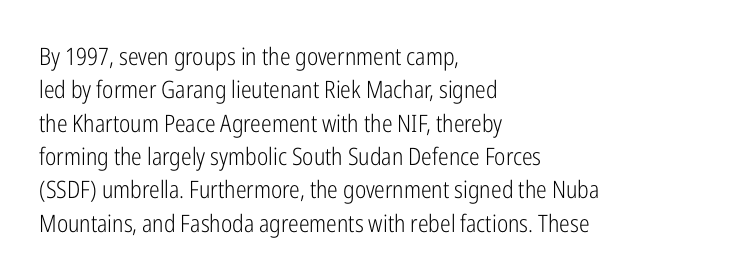
{"italic": "no", "bold": "no", "underline": "no", "align": "left", "line_spacing": "normal", "line_spacing_ratio": 1.39, "letter_spacing": "normal", "letter_spacing_em": 0.0, "glyph_px": 24}
